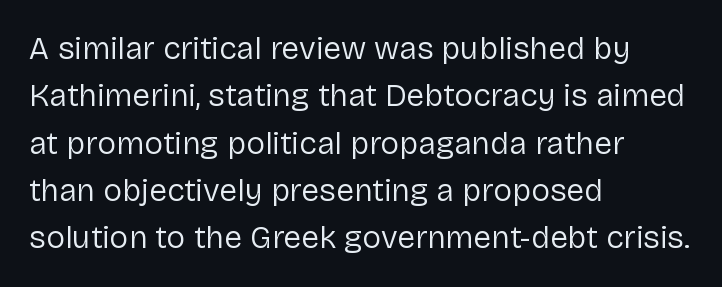
{"serif": "no", "italic": "no", "bold": "no", "weight": "regular", "width": "normal", "stroke_contrast": "low", "x_height": "medium", "monospaced": "no", "underline": "no", "align": "left", "line_spacing": "normal", "line_spacing_ratio": 1.48, "letter_spacing": "normal", "letter_spacing_em": 0.0, "glyph_px": 32}
